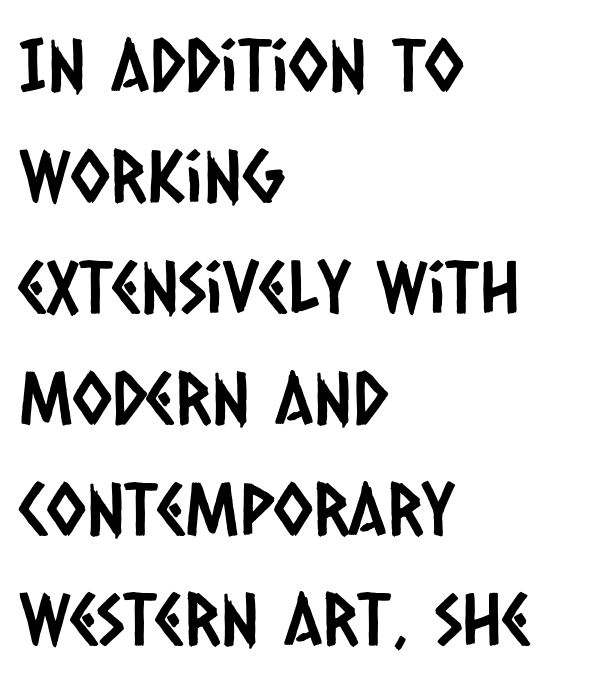
You could not count columns in this text — the font is proportionally spaced. The font family rendered here belongs to the sans-serif group. Successive baselines arrive at the customary interval. These lines stack with their left ends in a neat column. Observe the ordinary spacing: letters are neighbours, not strangers. Honestly, there is no underline to notice here at all.
